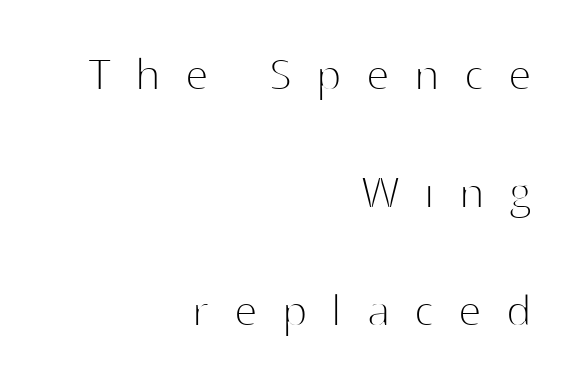
Ordinary non-slanted type is in use. Is the block centered? No — it sits flush against the right margin. Weight class: somewhere from thin through regular. Beneath every word, the page is bare. These lines have a slow, spaced-out rhythm from letter to letter. The type family on display is of the sans-serif kind.
